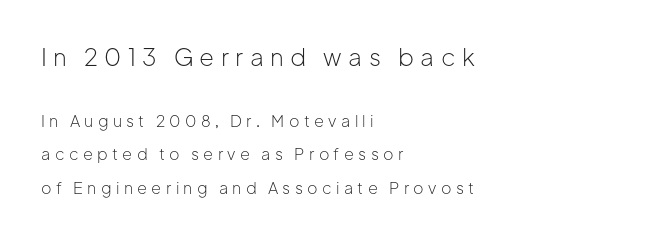
The image shows 24 px text type, upright; set left-aligned, loose line spacing (2.08x), unusually wide letter spacing (+0.27 em), not underlined; the first (top) block is 1.5x larger.
